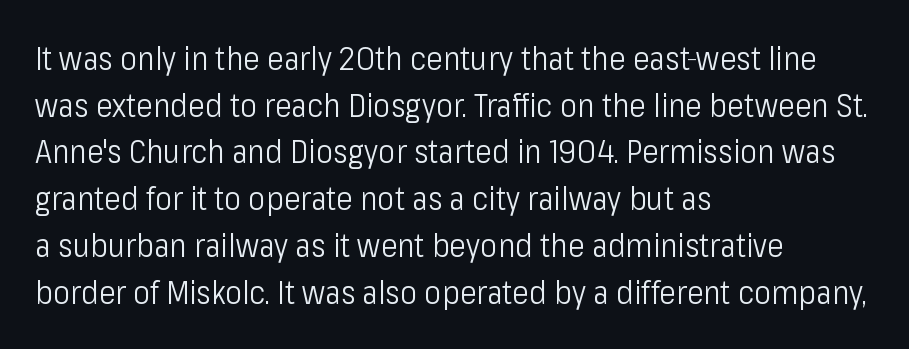
Q: Is the text bold? A: No.
Q: Is the text italic (slanted)? A: No, it is upright.
Q: Is the typeface a serif or a sans-serif typeface? A: Sans-serif.
Q: Is the text underlined? A: No.
Q: How is the paragraph aligned? A: Left-aligned.
Q: Is the spacing between letters normal or unusually wide? A: Normal.
Q: Is the spacing between lines tight, normal or loose? A: Normal.
Q: Width (condensed, normal, or wide)? A: Condensed.
Q: Stroke contrast? A: Low.
Q: x-height? A: Medium.
Q: Monospaced? A: No.
